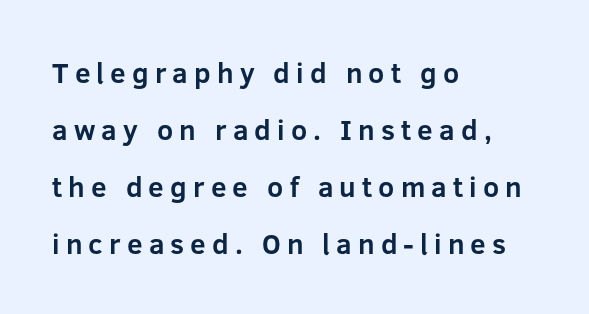
{"serif": "no", "italic": "no", "bold": "yes", "weight": "bold", "width": "normal", "stroke_contrast": "low", "x_height": "medium", "monospaced": "no", "underline": "no", "align": "left", "line_spacing": "loose", "line_spacing_ratio": 2.03, "letter_spacing": "wide", "letter_spacing_em": 0.22, "glyph_px": 28}
